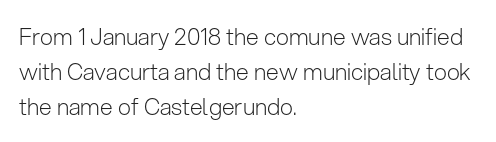
The image shows 23 px text type, upright; set left-aligned, normal line spacing (1.52x), normal letter spacing, not underlined.
